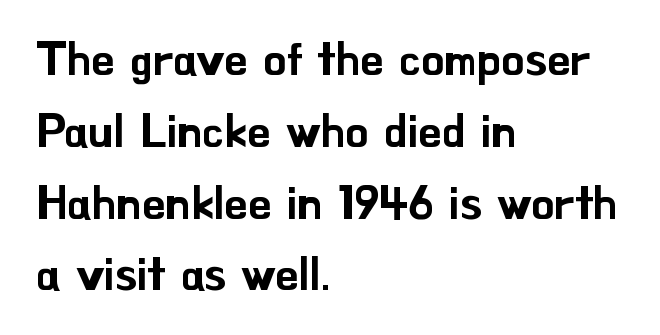
Q: Is the text italic (slanted)? A: No, it is upright.
Q: Is the typeface a serif or a sans-serif typeface? A: Sans-serif.
Q: Is the text underlined? A: No.
Q: How is the paragraph aligned? A: Left-aligned.
Q: Is the spacing between letters normal or unusually wide? A: Normal.
Q: Is the spacing between lines tight, normal or loose? A: Normal.
Q: Width (condensed, normal, or wide)? A: Normal.
Q: Stroke contrast? A: Low.
Q: x-height? A: Small.
Q: Monospaced? A: No.
